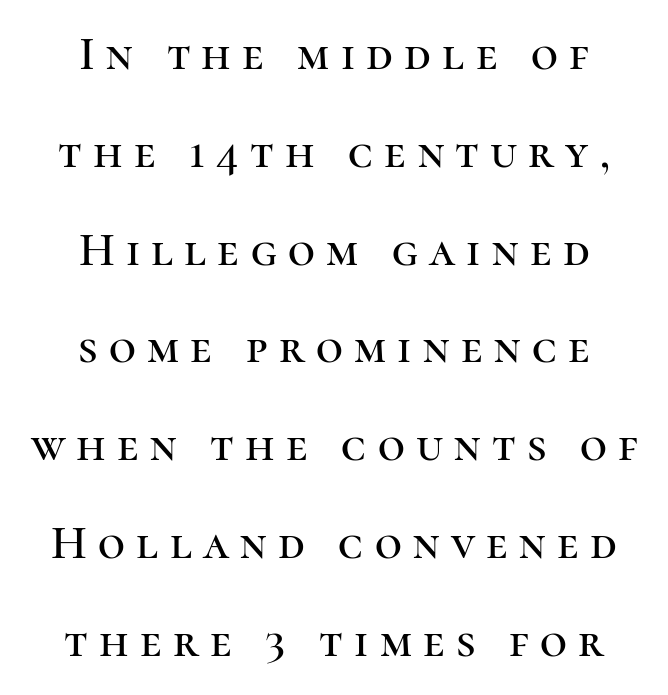
Q: Is the text italic (slanted)? A: No, it is upright.
Q: Is the typeface a serif or a sans-serif typeface? A: Serif.
Q: Is the text underlined? A: No.
Q: How is the paragraph aligned? A: Centered.
Q: Is the spacing between letters normal or unusually wide? A: Unusually wide.
Q: Is the spacing between lines tight, normal or loose? A: Loose.
Q: Width (condensed, normal, or wide)? A: Normal.
Q: Stroke contrast? A: High.
Q: x-height? A: Medium.
Q: Monospaced? A: No.
